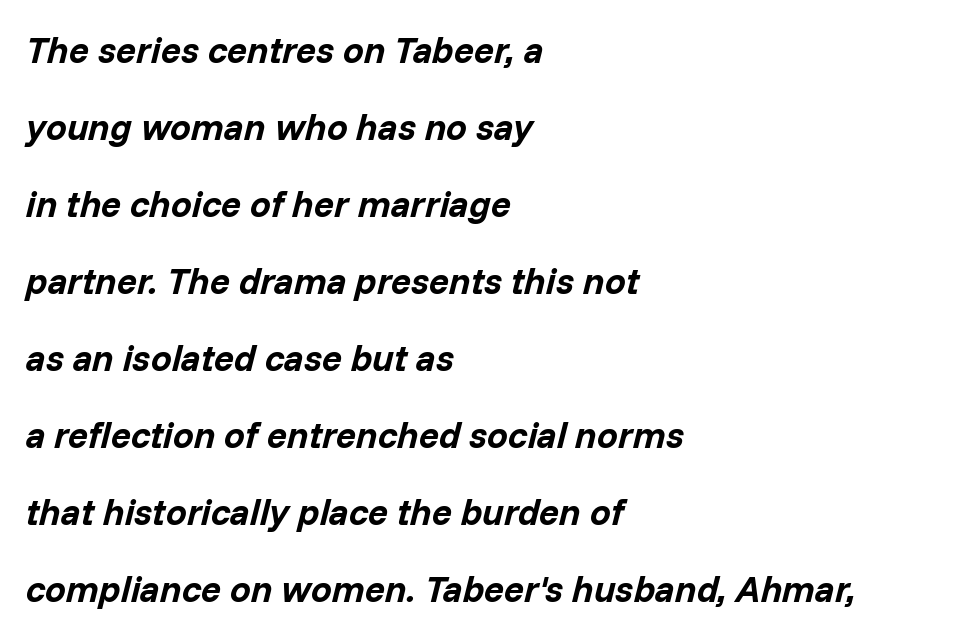
Q: Is the text bold? A: Yes.
Q: Is the text italic (slanted)? A: Yes, it leans right by about 14 degrees.
Q: Is the text underlined? A: No.
Q: How is the paragraph aligned? A: Left-aligned.
Q: Is the spacing between letters normal or unusually wide? A: Normal.
Q: Is the spacing between lines tight, normal or loose? A: Loose.
Q: Width (condensed, normal, or wide)? A: Normal.
Q: Stroke contrast? A: Low.
Q: x-height? A: Medium.
Q: Monospaced? A: No.
